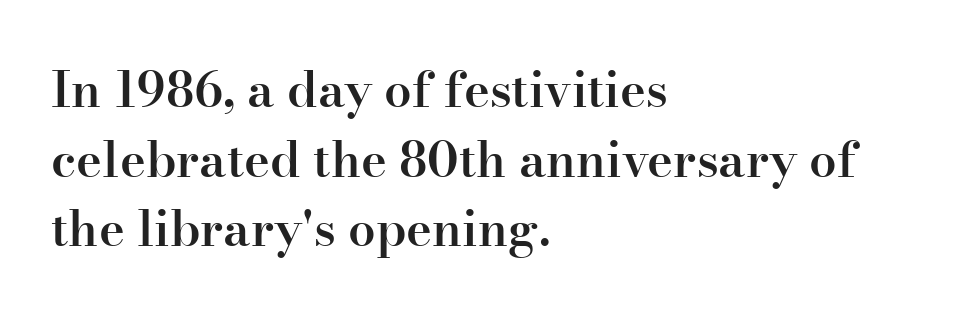
{"serif": "yes", "italic": "no", "bold": "semi", "weight": "semibold", "width": "normal", "stroke_contrast": "high", "x_height": "small", "monospaced": "no", "underline": "no", "align": "left", "line_spacing": "normal", "line_spacing_ratio": 1.42, "letter_spacing": "normal", "letter_spacing_em": 0.0, "glyph_px": 49}
